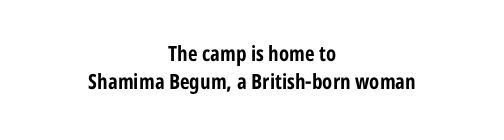
The image shows 21 px bold type, upright; set centered, normal line spacing (1.34x), normal letter spacing, not underlined.
